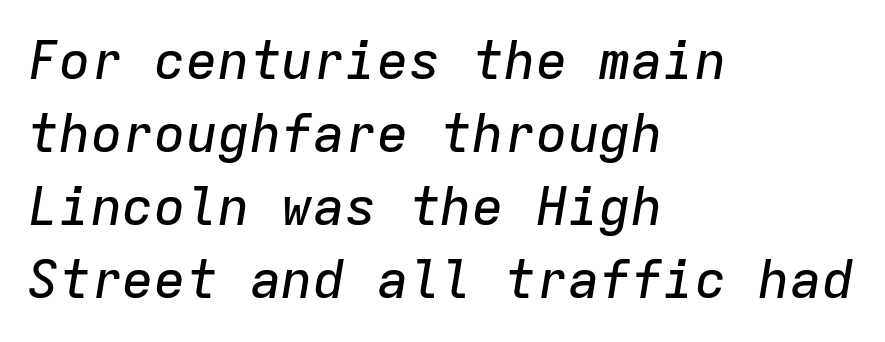
The image shows 53 px text type, italic (leaning right), monospaced; set left-aligned, normal line spacing (1.38x), normal letter spacing, not underlined; low stroke contrast and a medium x-height.
